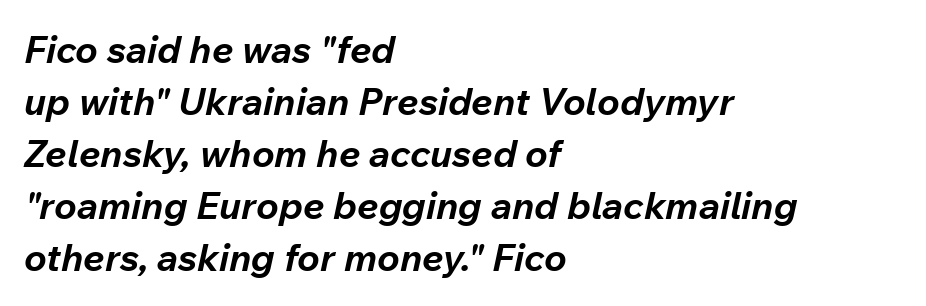
{"italic": "yes", "lean": "right", "slant_degrees": 12, "bold": "yes", "weight": "bold", "width": "normal", "stroke_contrast": "low", "x_height": "medium", "monospaced": "no", "underline": "no", "align": "left", "line_spacing": "normal", "line_spacing_ratio": 1.37, "letter_spacing": "normal", "letter_spacing_em": 0.0, "glyph_px": 38}
